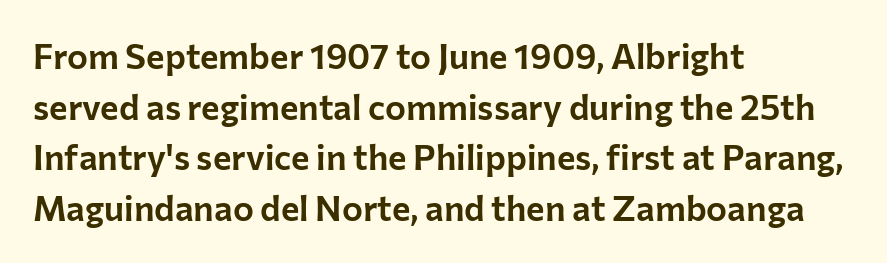
{"serif": "no", "italic": "no", "width": "normal", "stroke_contrast": "low", "x_height": "medium", "monospaced": "no", "underline": "no", "align": "left", "line_spacing": "normal", "line_spacing_ratio": 1.45, "letter_spacing": "normal", "letter_spacing_em": 0.0, "glyph_px": 35}
